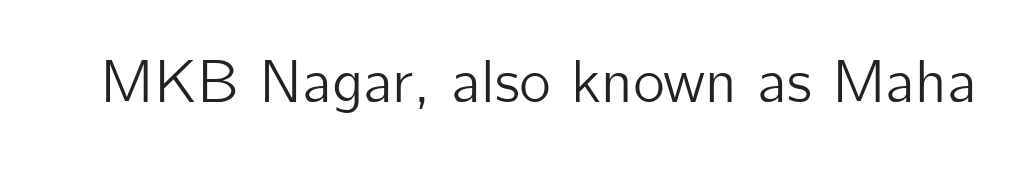
{"serif": "no", "italic": "no", "width": "normal", "stroke_contrast": "low", "x_height": "medium", "monospaced": "no", "underline": "no", "letter_spacing": "normal", "letter_spacing_em": 0.0, "glyph_px": 61}
